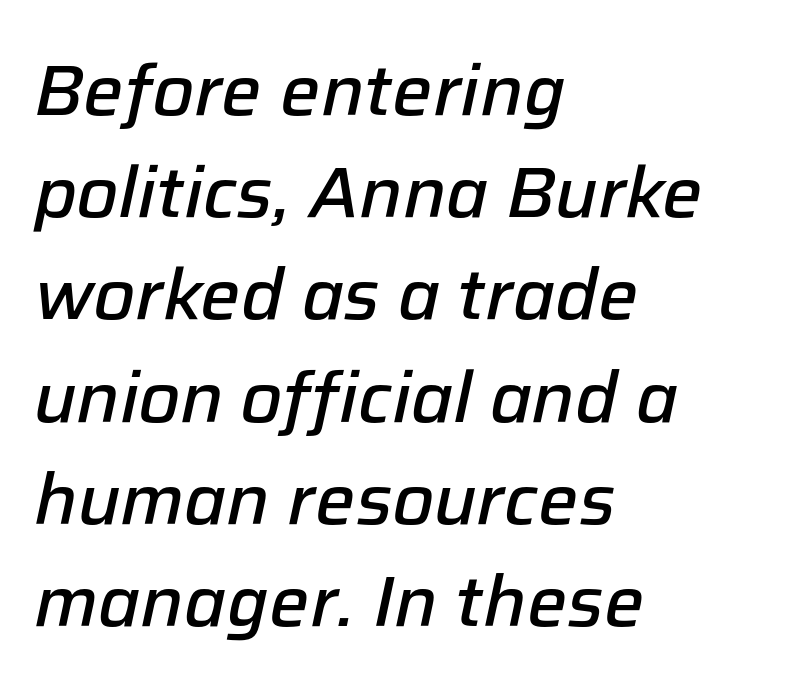
Descenders are the only things crossing below the line. Compared with typical body copy, the letter spacing here is the same. I'd describe the lettering as semibold — firm but not a full bold. Each letter keeps its own natural width here, so spacing adapts to shape.
